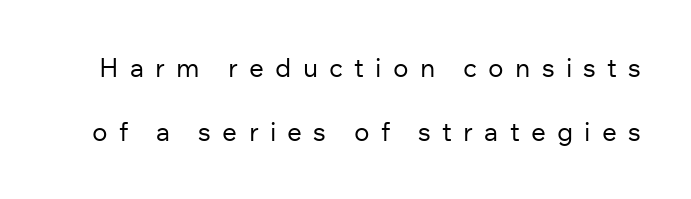
{"italic": "no", "bold": "no", "underline": "no", "line_spacing": "loose", "line_spacing_ratio": 2.47, "letter_spacing": "wide", "letter_spacing_em": 0.43, "glyph_px": 26}
